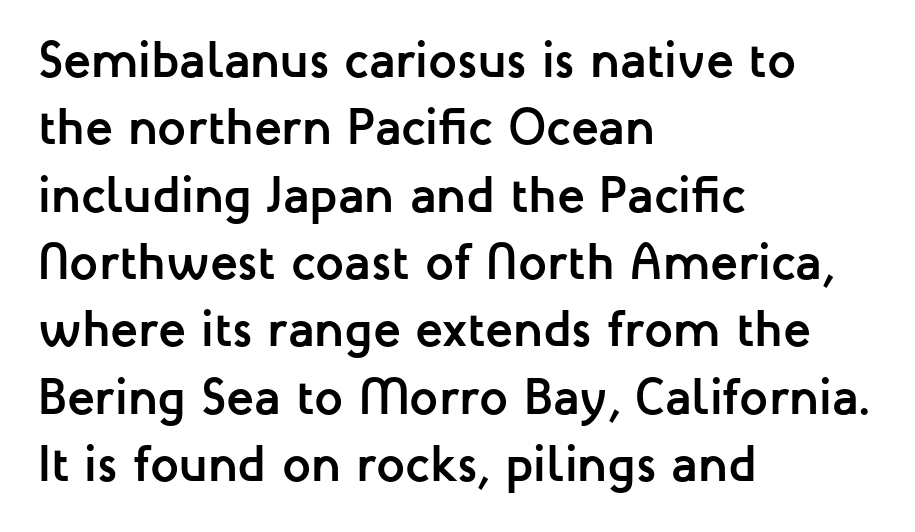
Q: Is the text bold? A: Yes.
Q: Is the text italic (slanted)? A: No, it is upright.
Q: Is the typeface a serif or a sans-serif typeface? A: Sans-serif.
Q: Is the text underlined? A: No.
Q: How is the paragraph aligned? A: Left-aligned.
Q: Is the spacing between letters normal or unusually wide? A: Normal.
Q: Is the spacing between lines tight, normal or loose? A: Normal.
Q: Width (condensed, normal, or wide)? A: Normal.
Q: Stroke contrast? A: Low.
Q: x-height? A: Medium.
Q: Monospaced? A: No.
